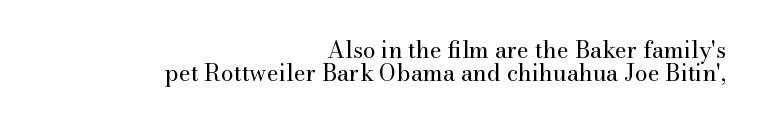
{"italic": "no", "bold": "no", "underline": "no", "align": "right", "line_spacing": "tight", "line_spacing_ratio": 0.99, "letter_spacing": "normal", "letter_spacing_em": 0.0, "glyph_px": 23}
